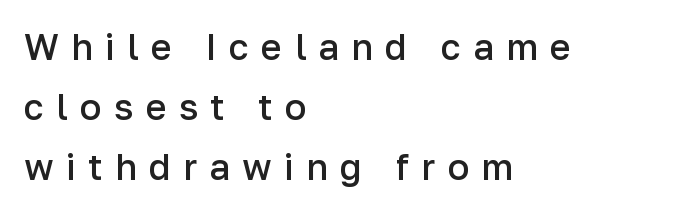
Q: Is the text bold? A: Semi-bold.
Q: Is the text italic (slanted)? A: No, it is upright.
Q: Is the typeface a serif or a sans-serif typeface? A: Sans-serif.
Q: Is the text underlined? A: No.
Q: How is the paragraph aligned? A: Left-aligned.
Q: Is the spacing between letters normal or unusually wide? A: Unusually wide.
Q: Is the spacing between lines tight, normal or loose? A: Normal.
Q: Width (condensed, normal, or wide)? A: Normal.
Q: Stroke contrast? A: Low.
Q: x-height? A: Medium.
Q: Monospaced? A: No.
